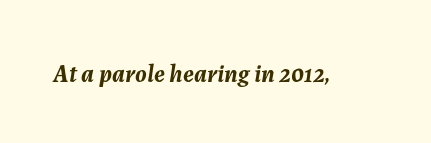
The image shows 25 px bold type, italic (leaning right); set normal letter spacing, not underlined.
